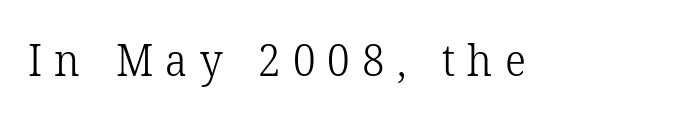
The image shows 44 px light serif type, upright; set unusually wide letter spacing (+0.28 em), not underlined; low stroke contrast and a medium x-height.
